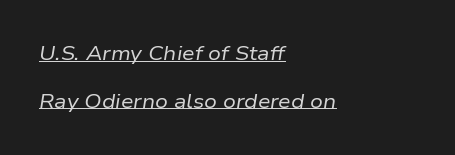
The image shows 20 px text type, italic (leaning right); set left-aligned, loose line spacing (2.38x), normal letter spacing, underlined.
